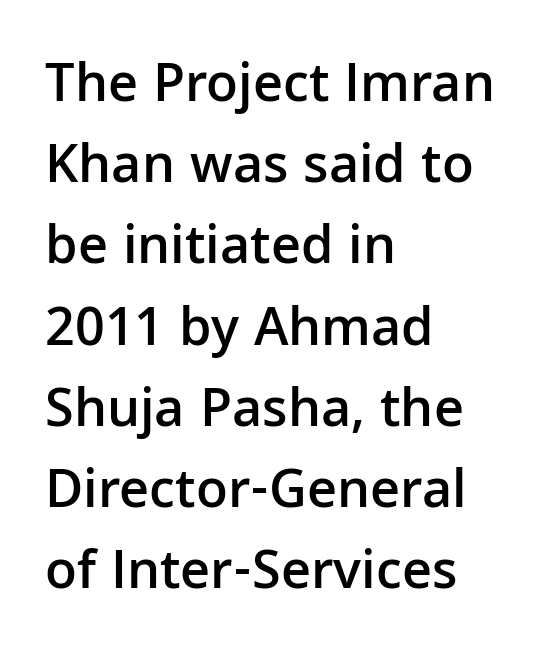
{"serif": "no", "italic": "no", "bold": "semi", "weight": "semibold", "width": "normal", "stroke_contrast": "low", "x_height": "medium", "monospaced": "no", "underline": "no", "align": "left", "line_spacing": "normal", "line_spacing_ratio": 1.45, "letter_spacing": "normal", "letter_spacing_em": 0.0, "glyph_px": 56}
